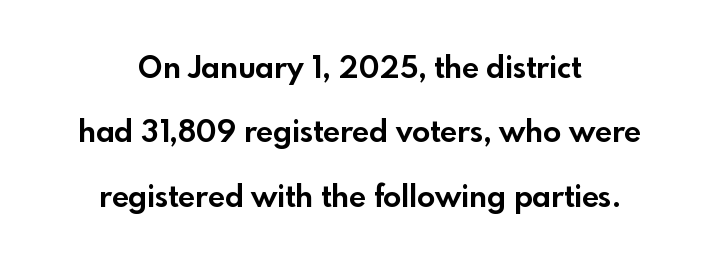
{"serif": "no", "italic": "no", "bold": "yes", "weight": "bold", "width": "normal", "x_height": "small", "monospaced": "no", "underline": "no", "align": "center", "line_spacing": "loose", "line_spacing_ratio": 2.15, "letter_spacing": "normal", "letter_spacing_em": 0.0, "glyph_px": 30}
